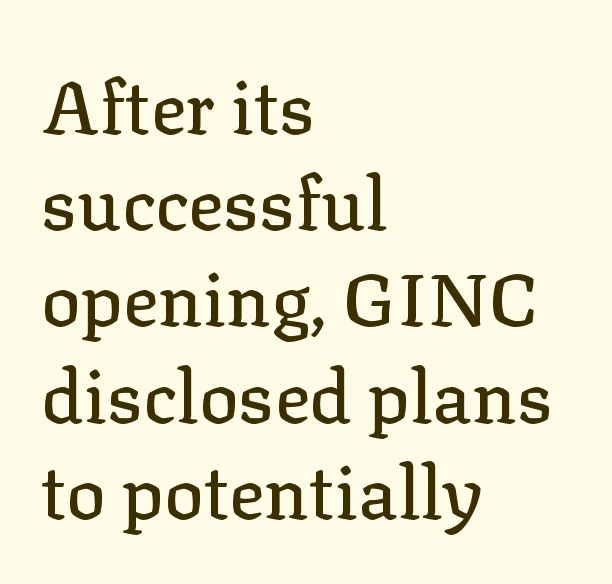
Q: Is the text italic (slanted)? A: No, it is upright.
Q: Is the typeface a serif or a sans-serif typeface? A: Serif.
Q: Is the text underlined? A: No.
Q: How is the paragraph aligned? A: Left-aligned.
Q: Is the spacing between letters normal or unusually wide? A: Normal.
Q: Is the spacing between lines tight, normal or loose? A: Normal.
Q: Width (condensed, normal, or wide)? A: Normal.
Q: Stroke contrast? A: Low.
Q: x-height? A: Medium.
Q: Monospaced? A: No.
